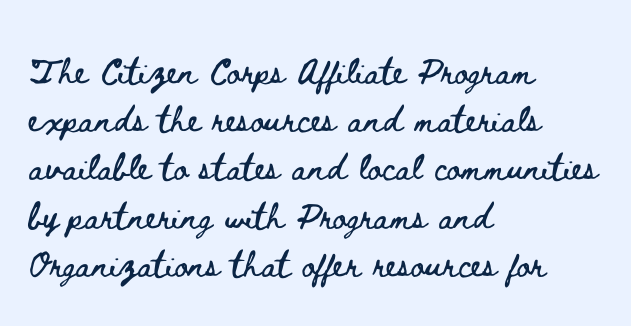
{"width": "wide", "stroke_contrast": "low", "x_height": "small", "monospaced": "no", "underline": "no", "align": "left", "line_spacing": "normal", "line_spacing_ratio": 1.46, "letter_spacing": "normal", "letter_spacing_em": 0.0, "glyph_px": 33}
